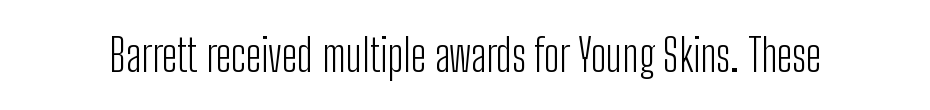
Q: Is the text bold? A: No.
Q: Is the text italic (slanted)? A: No, it is upright.
Q: Is the typeface a serif or a sans-serif typeface? A: Sans-serif.
Q: Is the text underlined? A: No.
Q: Is the spacing between letters normal or unusually wide? A: Normal.
Q: Width (condensed, normal, or wide)? A: Condensed.
Q: Stroke contrast? A: Low.
Q: x-height? A: Medium.
Q: Monospaced? A: No.
